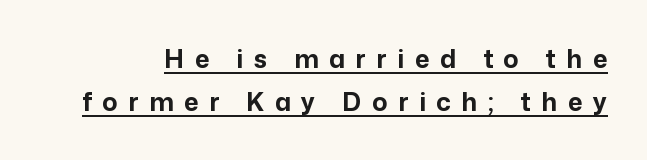
{"italic": "no", "bold": "yes", "underline": "yes", "line_spacing_ratio": 1.74, "letter_spacing": "wide", "letter_spacing_em": 0.43, "glyph_px": 25}
